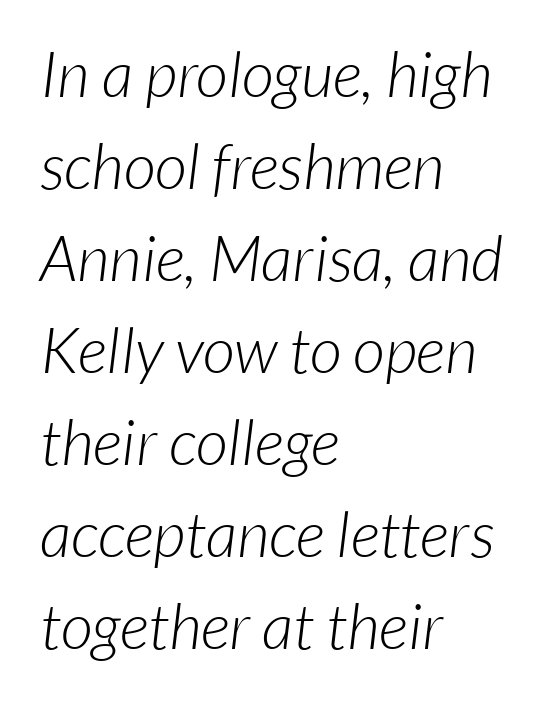
The image shows 63 px light sans-serif type; set left-aligned, normal line spacing (1.46x), normal letter spacing, not underlined; low stroke contrast and a medium x-height.
